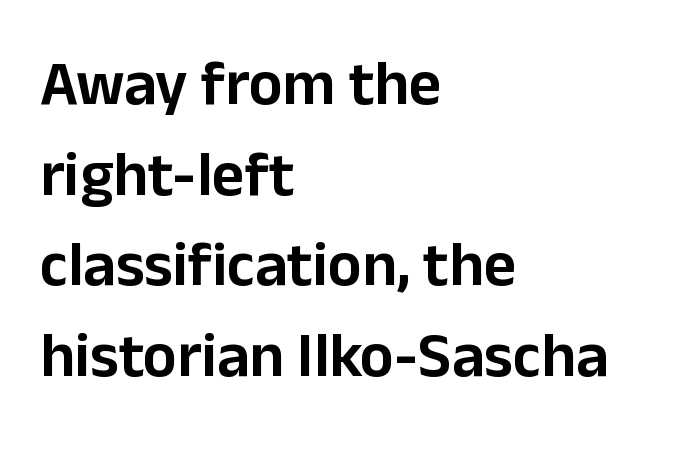
The image shows 63 px sans-serif type, upright; set left-aligned, normal line spacing (1.44x), normal letter spacing, not underlined; low stroke contrast and a medium x-height.
